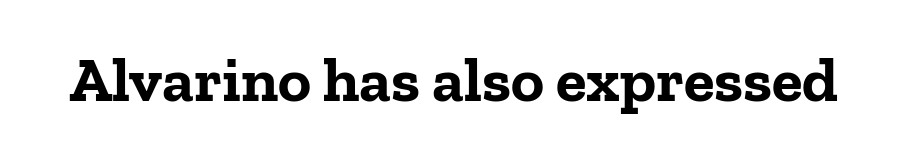
Q: Is the text bold? A: Yes.
Q: Is the text italic (slanted)? A: No, it is upright.
Q: Is the typeface a serif or a sans-serif typeface? A: Serif.
Q: Is the text underlined? A: No.
Q: Is the spacing between letters normal or unusually wide? A: Normal.
Q: Width (condensed, normal, or wide)? A: Normal.
Q: Stroke contrast? A: Low.
Q: x-height? A: Medium.
Q: Monospaced? A: No.
